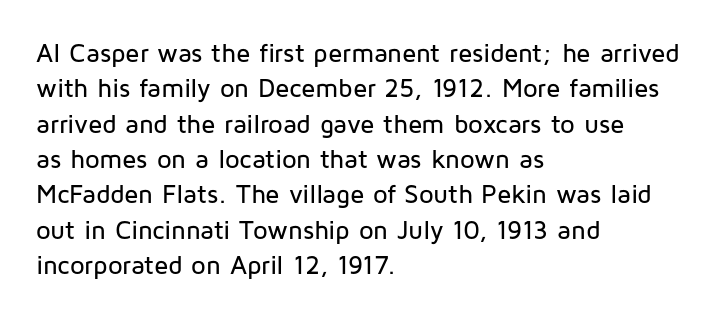
Q: Is the text italic (slanted)? A: No, it is upright.
Q: Is the text underlined? A: No.
Q: How is the paragraph aligned? A: Left-aligned.
Q: Is the spacing between letters normal or unusually wide? A: Normal.
Q: Is the spacing between lines tight, normal or loose? A: Normal.
